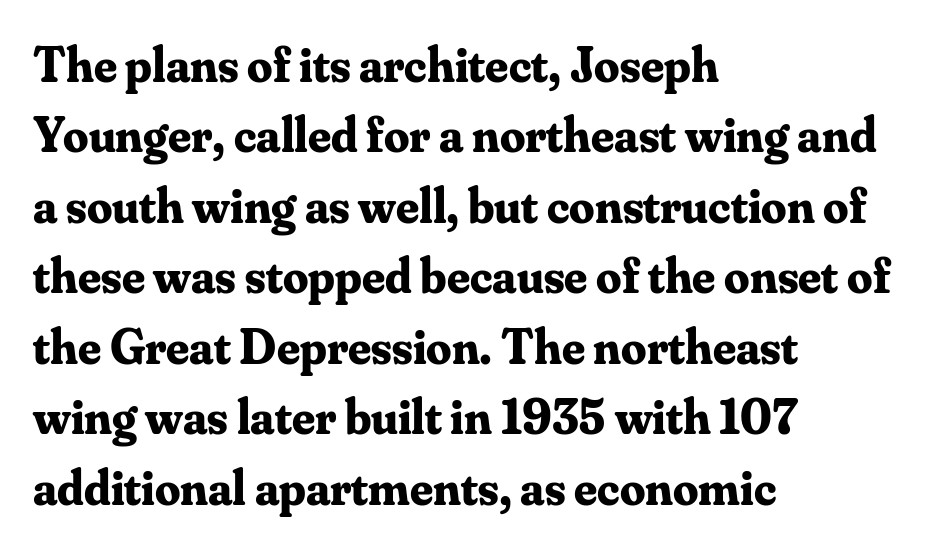
This is the regular roman posture of the typeface. If you drew a ruler down the left edge, every line would touch it. Honestly, the row spacing looks completely unremarkable. Its strokes are broad and dark, the hallmark of bold type. This sample has the flowing, uneven cadence of proportional lettering. The line texture is even and compact thanks to regular tracking.
